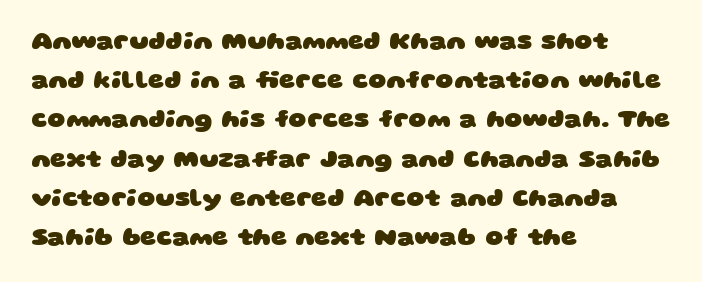
The image shows 25 px bold type; set left-aligned, normal line spacing (1.57x), normal letter spacing, not underlined.
